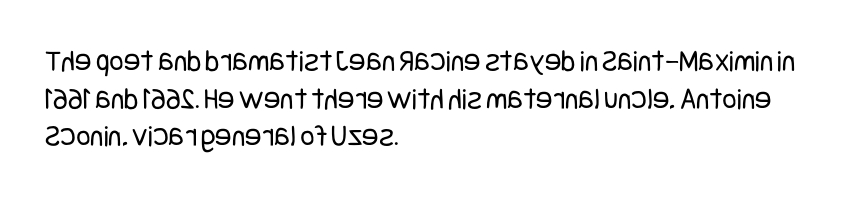
The image shows 31 px regular-weight, condensed sans-serif type, upright; set left-aligned, line spacing 1.21x, normal letter spacing, not underlined; low stroke contrast and a large x-height.
